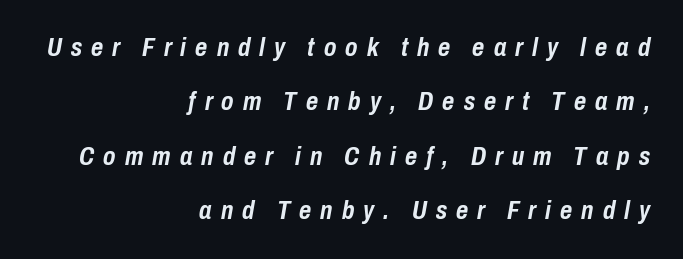
The specimen reads as italic at a glance. Type without underlining. Chunky letters — that's bold for sure. Each new line begins a long way beneath the previous one. There is plenty of visible air inserted between adjacent glyphs.
